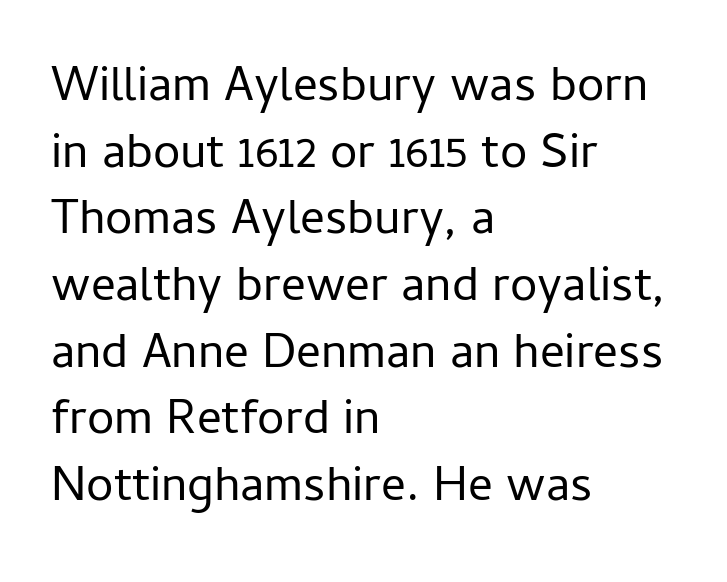
{"serif": "no", "italic": "no", "bold": "no", "weight": "regular", "width": "normal", "stroke_contrast": "low", "x_height": "medium", "monospaced": "no", "underline": "no", "align": "left", "line_spacing": "normal", "line_spacing_ratio": 1.36, "letter_spacing": "normal", "letter_spacing_em": 0.0, "glyph_px": 49}
